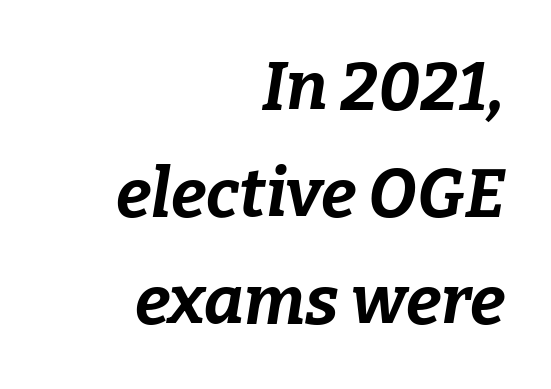
{"italic": "yes", "lean": "right", "slant_degrees": 9, "bold": "yes", "weight": "bold", "width": "normal", "stroke_contrast": "low", "x_height": "medium", "monospaced": "no", "underline": "no", "align": "right", "line_spacing": "normal", "line_spacing_ratio": 1.57, "letter_spacing": "normal", "letter_spacing_em": 0.0, "glyph_px": 68}
